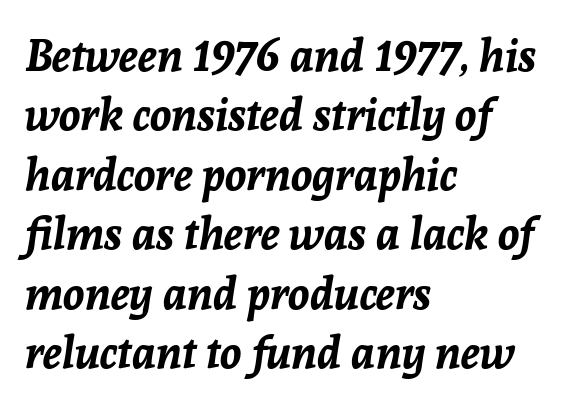
The image shows 44 px bold type, italic (leaning right); set left-aligned, normal line spacing (1.35x), normal letter spacing, not underlined; low stroke contrast and a medium x-height.
